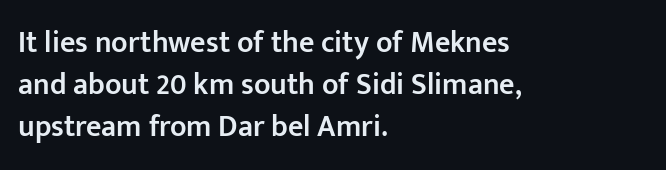
{"serif": "no", "italic": "no", "bold": "semi", "weight": "semibold", "width": "normal", "stroke_contrast": "low", "x_height": "medium", "monospaced": "no", "underline": "no", "align": "left", "line_spacing": "normal", "line_spacing_ratio": 1.4, "letter_spacing": "normal", "letter_spacing_em": 0.0, "glyph_px": 30}
